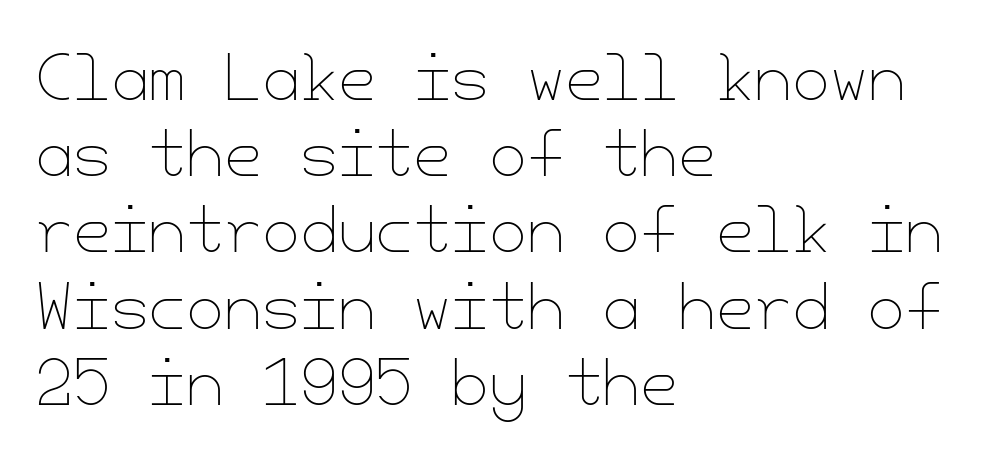
{"italic": "no", "bold": "no", "weight": "thin", "width": "normal", "stroke_contrast": "low", "x_height": "small", "underline": "no", "align": "left", "line_spacing": "normal", "line_spacing_ratio": 1.25, "letter_spacing": "normal", "letter_spacing_em": 0.0, "glyph_px": 61}
